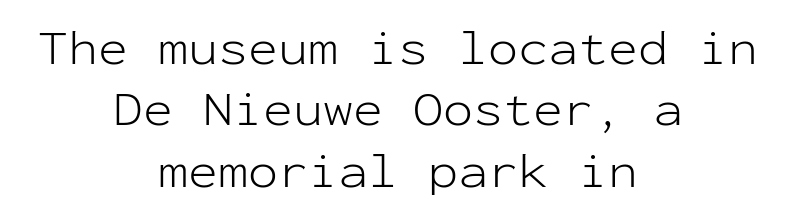
The image shows 50 px light sans-serif type, upright, monospaced; set centered, line spacing 1.23x, normal letter spacing, not underlined; low stroke contrast and a medium x-height.
